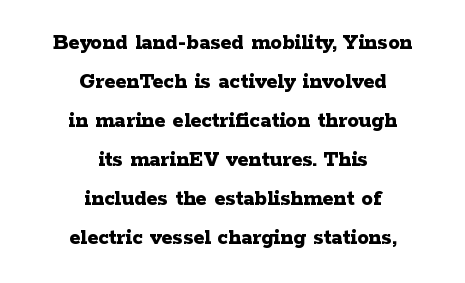
{"italic": "no", "bold": "yes", "underline": "no", "align": "center", "line_spacing": "normal", "line_spacing_ratio": 1.7, "letter_spacing": "normal", "letter_spacing_em": 0.0, "glyph_px": 23}
